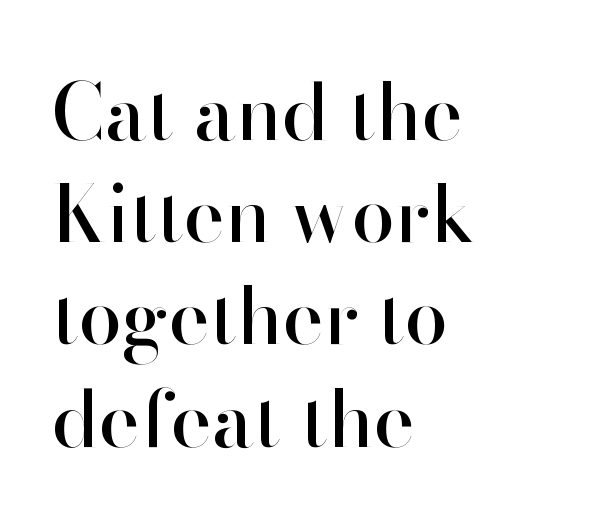
Q: Is the text italic (slanted)? A: No, it is upright.
Q: Is the typeface a serif or a sans-serif typeface? A: Sans-serif.
Q: Is the text underlined? A: No.
Q: How is the paragraph aligned? A: Left-aligned.
Q: Is the spacing between letters normal or unusually wide? A: Normal.
Q: Is the spacing between lines tight, normal or loose? A: Normal.
Q: Width (condensed, normal, or wide)? A: Normal.
Q: Stroke contrast? A: High.
Q: x-height? A: Small.
Q: Monospaced? A: No.
